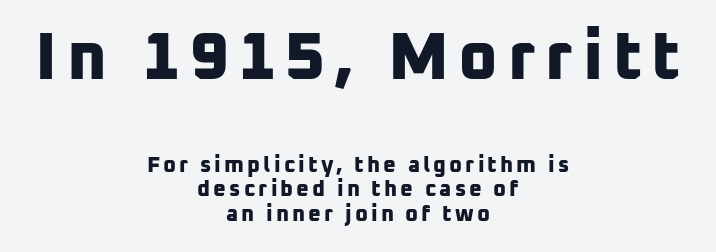
The image shows 67 px bold sans-serif type; set centered, tight line spacing (1.11x), not underlined; the first (top) block is 3.05x larger; low stroke contrast and a medium x-height.
